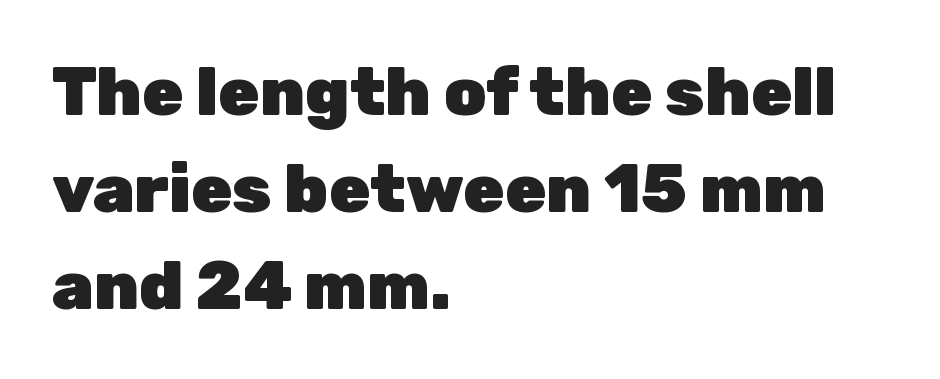
The image shows 67 px heavy sans-serif type, upright; set left-aligned, normal line spacing (1.45x), normal letter spacing, not underlined; low stroke contrast and a medium x-height.
